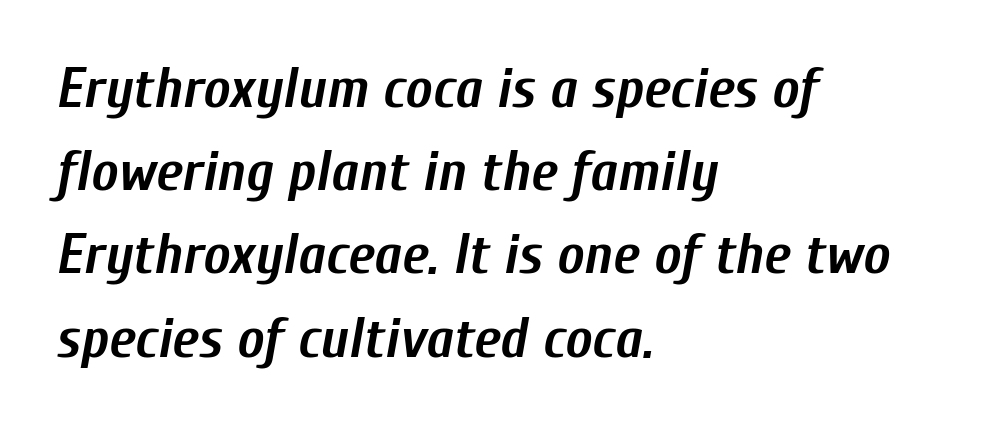
Quick note: italic. The space between consecutive lines is moderate. Does the copy run flush right? No — it runs flush left. The font is running at its bold setting.
